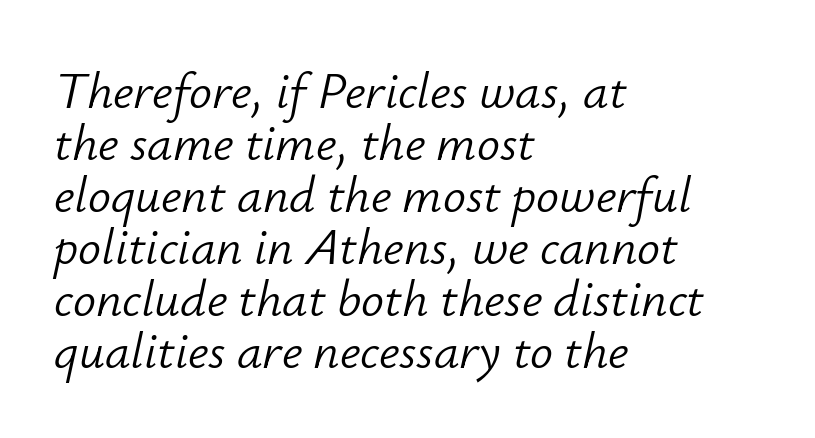
The glyphs look as if they've been sheared to an angle. Looks like regular typesetting: each glyph gets only the width it needs. Quick note: underline off. Nobody touched the tracking dial on this one. Stems here are at most as thick as an everyday book face. Does the copy run flush right? No — it runs flush left.
